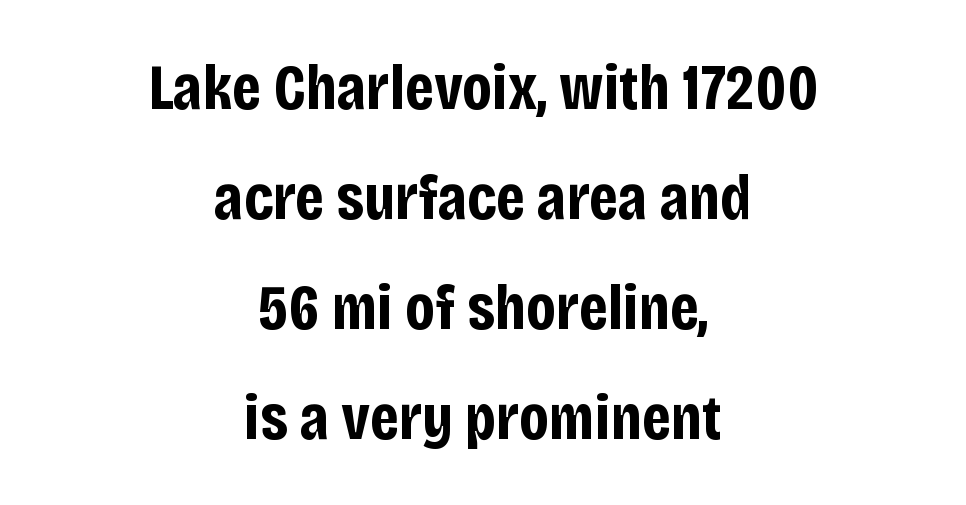
The image shows 65 px bold, condensed sans-serif type, upright; set centered, normal line spacing (1.69x), normal letter spacing, not underlined; low stroke contrast and a large x-height.
